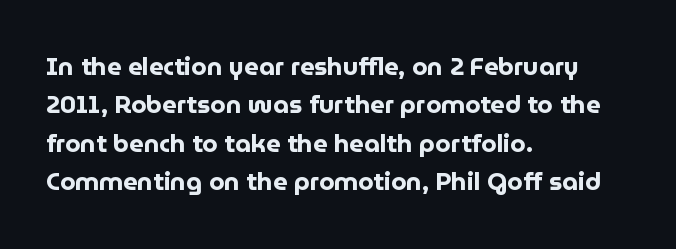
The image shows 25 px bold type, upright; set left-aligned, normal line spacing (1.54x), normal letter spacing, not underlined.
